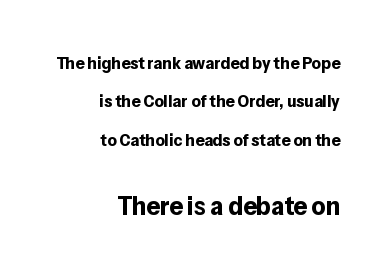
Q: Is the text bold? A: Yes.
Q: Is the text italic (slanted)? A: No, it is upright.
Q: Is the text underlined? A: No.
Q: How is the paragraph aligned? A: Right-aligned.
Q: Is the spacing between letters normal or unusually wide? A: Normal.
Q: Is the spacing between lines tight, normal or loose? A: Loose.
Q: Which block of text is set in a larger size, the first (top) or the second (bottom)? A: The second (bottom) one.
